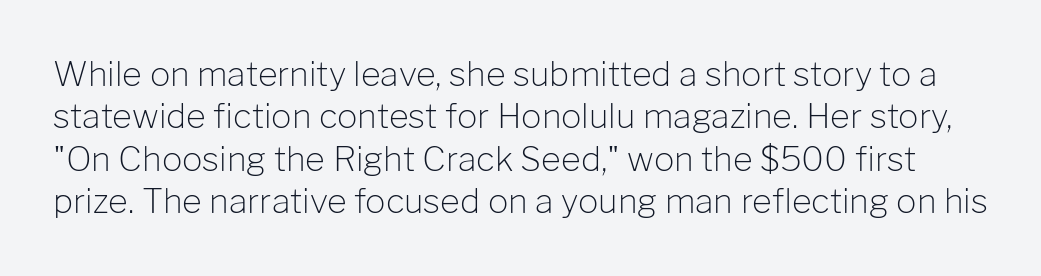
{"serif": "no", "italic": "no", "bold": "no", "weight": "light", "width": "normal", "stroke_contrast": "low", "x_height": "medium", "monospaced": "no", "underline": "no", "line_spacing": "normal", "line_spacing_ratio": 1.25, "letter_spacing": "normal", "letter_spacing_em": 0.0, "glyph_px": 34}
